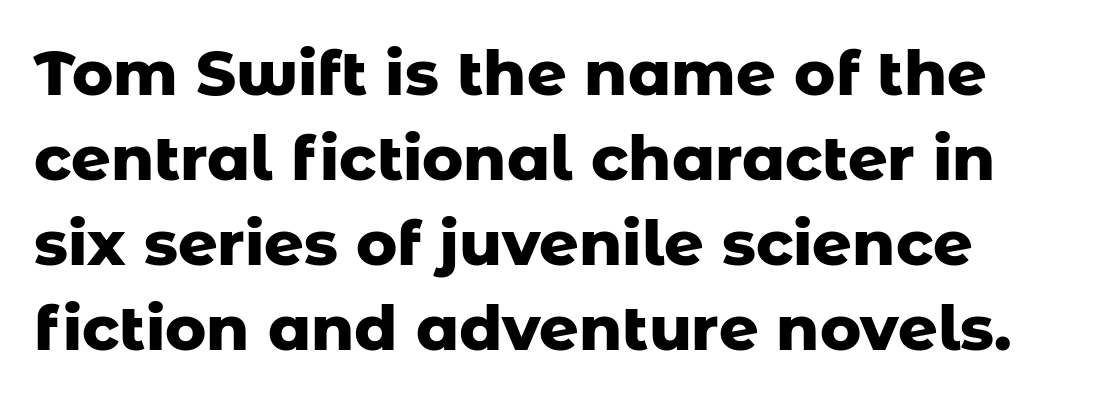
{"serif": "no", "italic": "no", "bold": "yes", "weight": "heavy", "width": "normal", "stroke_contrast": "low", "x_height": "medium", "monospaced": "no", "underline": "no", "line_spacing": "normal", "line_spacing_ratio": 1.37, "letter_spacing": "normal", "letter_spacing_em": 0.0, "glyph_px": 62}
